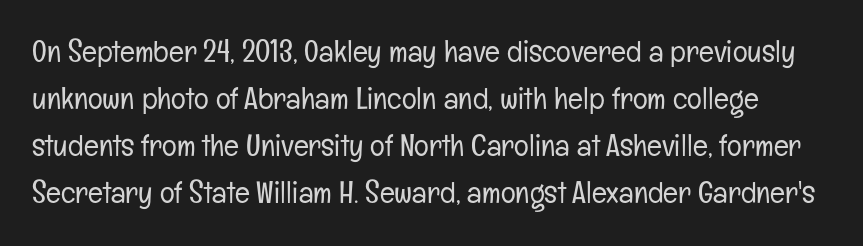
Looks like regular typesetting: each glyph gets only the width it needs. The passage shown is typeset with a sans-serif family. The baseline area is clear. Ascenders rise straight up at ninety degrees.
